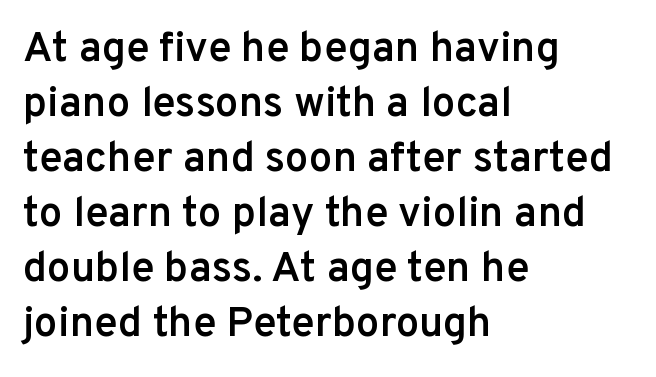
Q: Is the text bold? A: Semi-bold.
Q: Is the text italic (slanted)? A: No, it is upright.
Q: Is the typeface a serif or a sans-serif typeface? A: Sans-serif.
Q: Is the text underlined? A: No.
Q: How is the paragraph aligned? A: Left-aligned.
Q: Is the spacing between letters normal or unusually wide? A: Normal.
Q: Is the spacing between lines tight, normal or loose? A: Normal.
Q: Width (condensed, normal, or wide)? A: Normal.
Q: Stroke contrast? A: Low.
Q: x-height? A: Medium.
Q: Monospaced? A: No.
